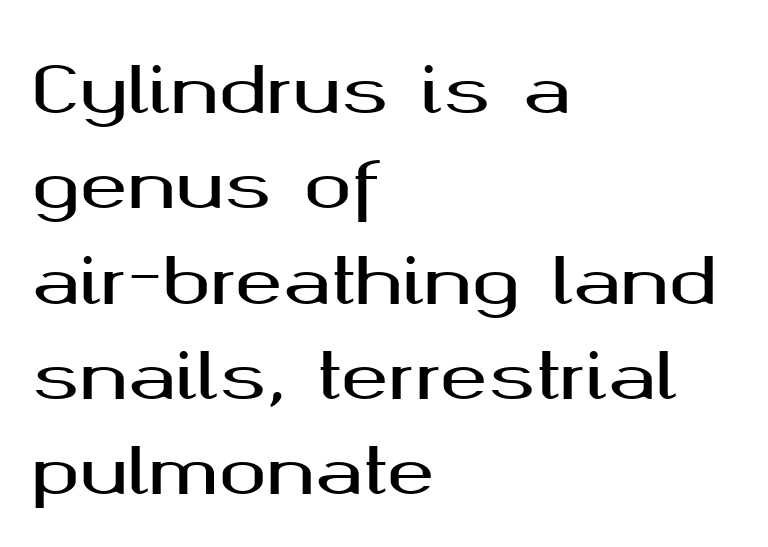
The image shows 64 px wide sans-serif type, upright; set left-aligned, normal line spacing (1.49x), normal letter spacing, not underlined; medium stroke contrast and a medium x-height.
